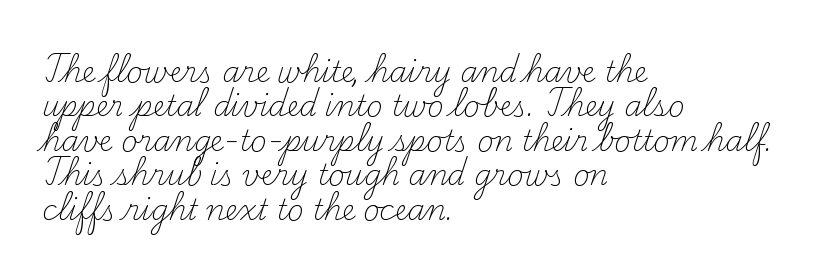
{"bold": "no", "weight": "light", "width": "normal", "stroke_contrast": "medium", "x_height": "small", "monospaced": "no", "underline": "no", "align": "left", "line_spacing_ratio": 1.23, "letter_spacing": "normal", "letter_spacing_em": 0.0, "glyph_px": 28}
